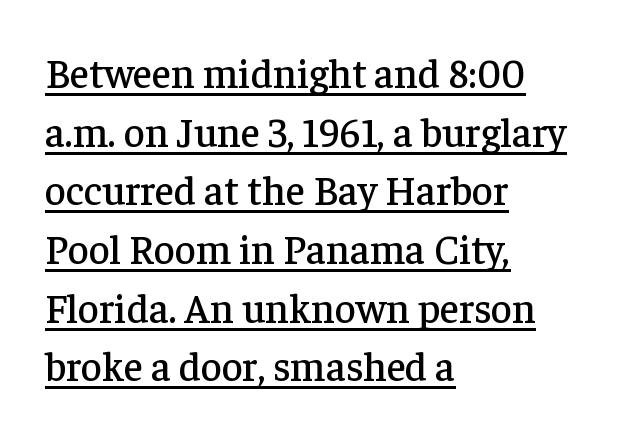
Q: Is the text italic (slanted)? A: No, it is upright.
Q: Is the typeface a serif or a sans-serif typeface? A: Serif.
Q: Is the text underlined? A: Yes.
Q: How is the paragraph aligned? A: Left-aligned.
Q: Is the spacing between letters normal or unusually wide? A: Normal.
Q: Is the spacing between lines tight, normal or loose? A: Normal.
Q: Width (condensed, normal, or wide)? A: Normal.
Q: Stroke contrast? A: Low.
Q: x-height? A: Medium.
Q: Monospaced? A: No.
